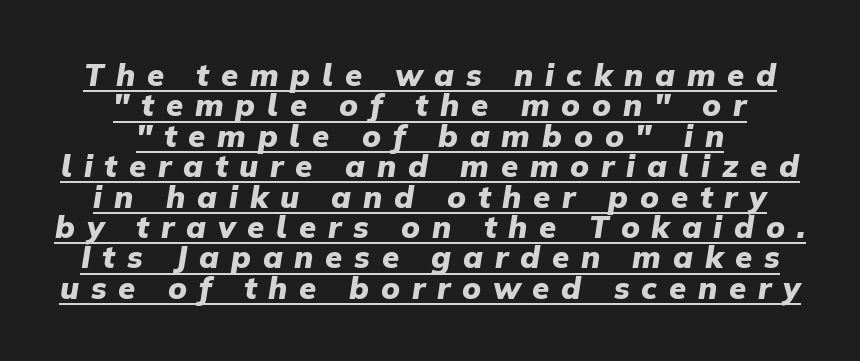
Q: Is the text bold? A: Yes.
Q: Is the text italic (slanted)? A: Yes, it leans right by about 9 degrees.
Q: Is the text underlined? A: Yes.
Q: How is the paragraph aligned? A: Centered.
Q: Is the spacing between letters normal or unusually wide? A: Unusually wide.
Q: Is the spacing between lines tight, normal or loose? A: Tight.
Q: Width (condensed, normal, or wide)? A: Normal.
Q: Stroke contrast? A: Low.
Q: x-height? A: Medium.
Q: Monospaced? A: No.
